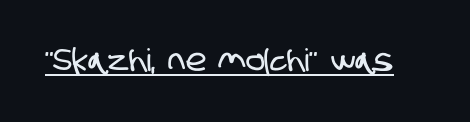
The image shows 31 px condensed sans-serif type; set normal letter spacing, underlined; low stroke contrast and a large x-height.
